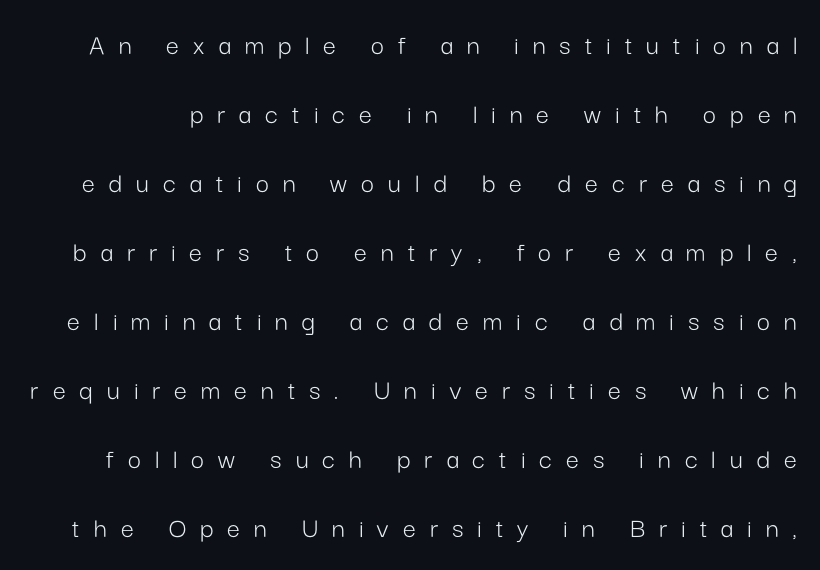
Q: Is the text bold? A: No.
Q: Is the text italic (slanted)? A: No, it is upright.
Q: Is the typeface a serif or a sans-serif typeface? A: Sans-serif.
Q: Is the text underlined? A: No.
Q: Is the spacing between letters normal or unusually wide? A: Unusually wide.
Q: Is the spacing between lines tight, normal or loose? A: Loose.
Q: Width (condensed, normal, or wide)? A: Normal.
Q: Stroke contrast? A: Low.
Q: x-height? A: Medium.
Q: Monospaced? A: No.
